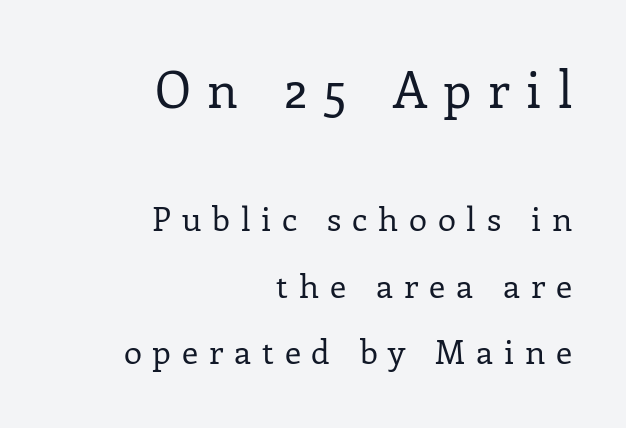
Q: Is the text bold? A: No.
Q: Is the text italic (slanted)? A: No, it is upright.
Q: Is the typeface a serif or a sans-serif typeface? A: Serif.
Q: Is the text underlined? A: No.
Q: How is the paragraph aligned? A: Right-aligned.
Q: Is the spacing between letters normal or unusually wide? A: Unusually wide.
Q: Is the spacing between lines tight, normal or loose? A: Loose.
Q: Which block of text is set in a larger size, the first (top) or the second (bottom)? A: The first (top) one.
Q: Width (condensed, normal, or wide)? A: Normal.
Q: Stroke contrast? A: Low.
Q: x-height? A: Medium.
Q: Monospaced? A: No.
